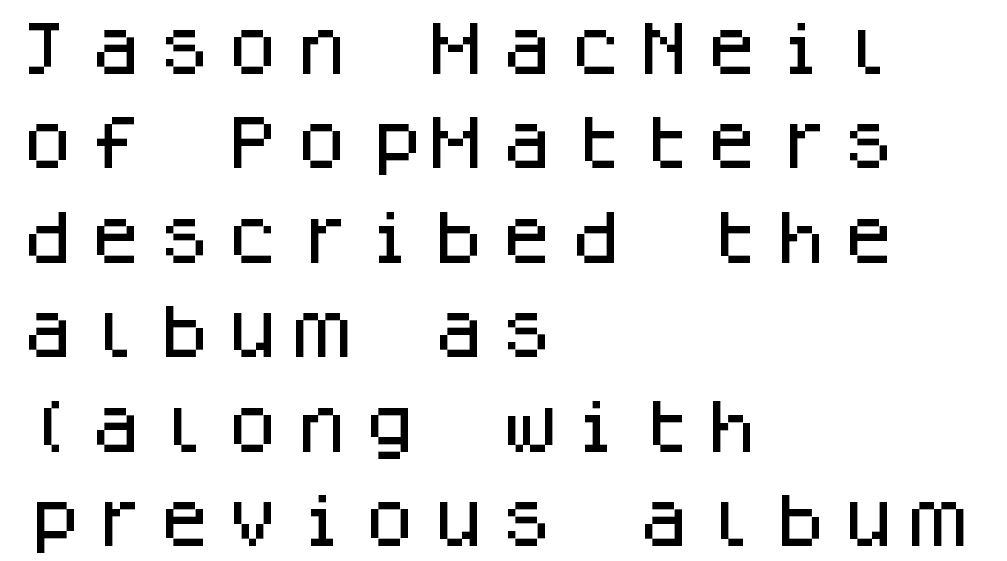
{"serif": "no", "italic": "no", "width": "normal", "stroke_contrast": "low", "x_height": "large", "monospaced": "yes", "underline": "no", "align": "left", "line_spacing": "normal", "line_spacing_ratio": 1.6, "glyph_px": 59}
